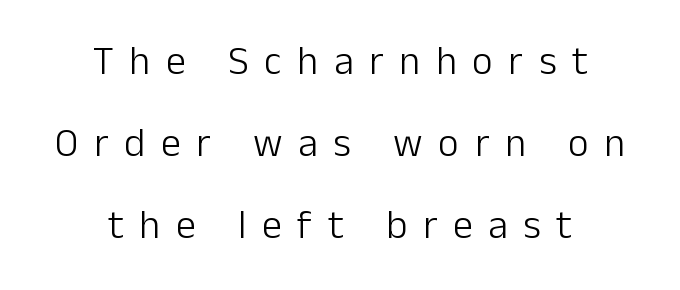
The gap between lines stays unmarked. Bold? No — there's no thickening of the strokes. Inter-character spacing is expanded well beyond the font's built-in metrics. Teacher's note: observe the equal gaps on both sides — that is centered alignment. You could fit nearly another row in the gap between these rows. Notice how the stems are strictly vertical — no italics here.
